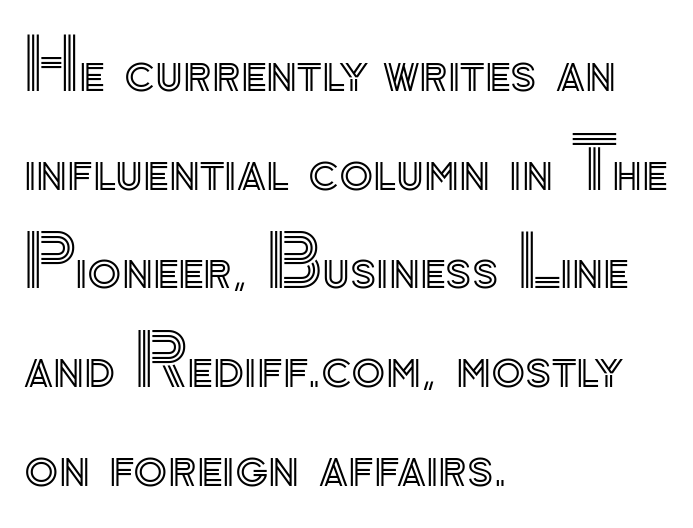
{"italic": "no", "width": "normal", "x_height": "small", "monospaced": "no", "underline": "no", "align": "left", "line_spacing": "normal", "line_spacing_ratio": 1.41, "letter_spacing": "normal", "letter_spacing_em": 0.0, "glyph_px": 70}
